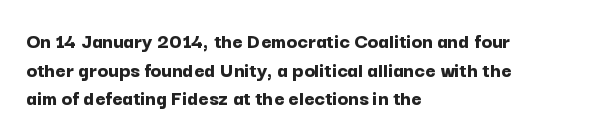
Q: Is the text bold? A: Yes.
Q: Is the text italic (slanted)? A: No, it is upright.
Q: Is the text underlined? A: No.
Q: How is the paragraph aligned? A: Left-aligned.
Q: Is the spacing between letters normal or unusually wide? A: Normal.
Q: Is the spacing between lines tight, normal or loose? A: Normal.
